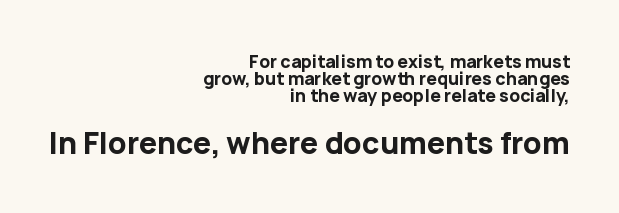
You can tell it's not italic because the verticals are truly vertical. Think of a printed novel: that variable character pitch is what you see here. Baseline-to-baseline distance is barely more than the letter height. The glyphs have the mass of a bold cut.
